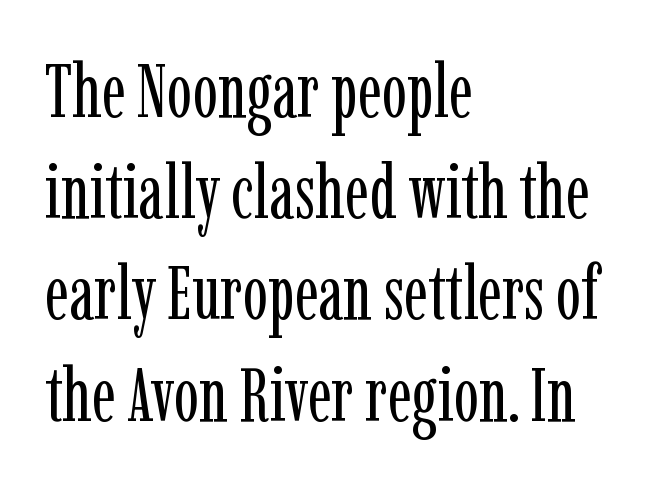
Q: Is the text bold? A: No.
Q: Is the text italic (slanted)? A: No, it is upright.
Q: Is the typeface a serif or a sans-serif typeface? A: Serif.
Q: Is the text underlined? A: No.
Q: How is the paragraph aligned? A: Left-aligned.
Q: Is the spacing between letters normal or unusually wide? A: Normal.
Q: Is the spacing between lines tight, normal or loose? A: Normal.
Q: Width (condensed, normal, or wide)? A: Condensed.
Q: Stroke contrast? A: Low.
Q: x-height? A: Medium.
Q: Monospaced? A: No.
